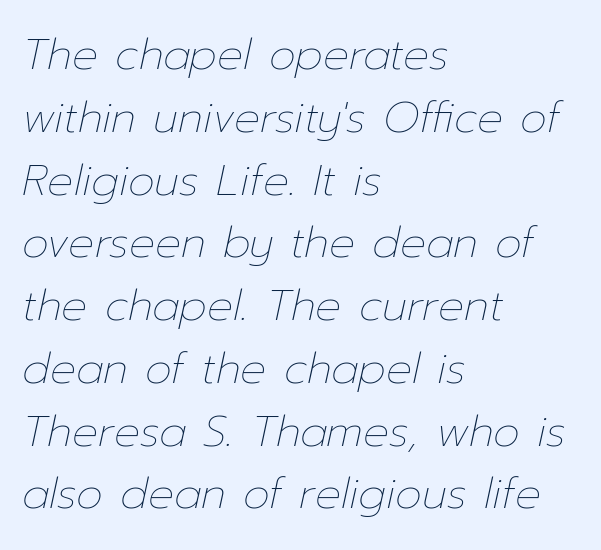
Varying glyph widths throughout — classic text-font behaviour. Here the glyphs are tracked normally, forming tight word shapes. The vertical gap from one line to the next is medium. Just letters on the line, the space beneath them empty. The lettering tilts uniformly, giving the passage an italic look.
